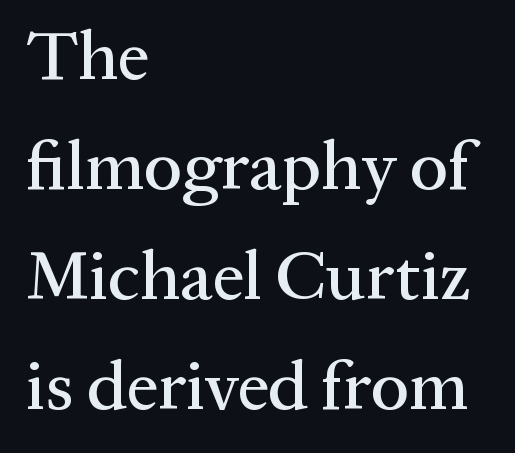
How would I describe the line gaps? Plain and ordinary. The rendering uses natural spacing where letterforms have individual widths. The face used here is seriffed, in the tradition of book romans. This rendering leaves character spacing at its baseline value. Is there any slant? The stems are plumb.
